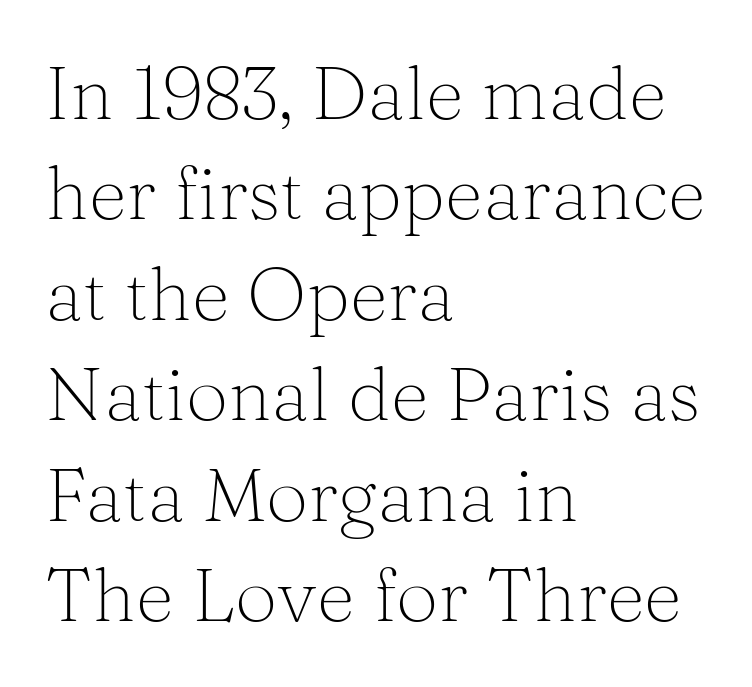
This sample is left-justified, so line endings fall wherever the words run out. The line-height multiplier appears to be the usual default. You can tell from the footed stems that serif type was used. A quiet, ordinary-to-light weight characterises the typeface. Nobody touched the tracking dial on this one.
